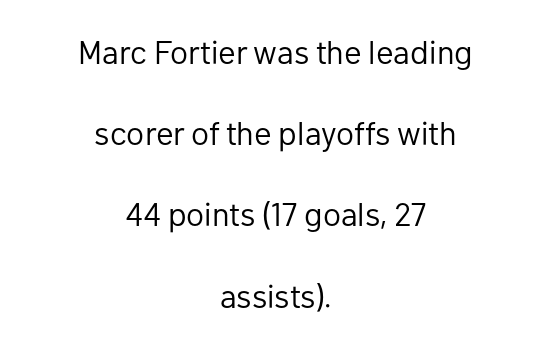
The image shows 33 px regular-weight sans-serif type, upright; set centered, loose line spacing (2.46x), normal letter spacing, not underlined; low stroke contrast and a medium x-height.
